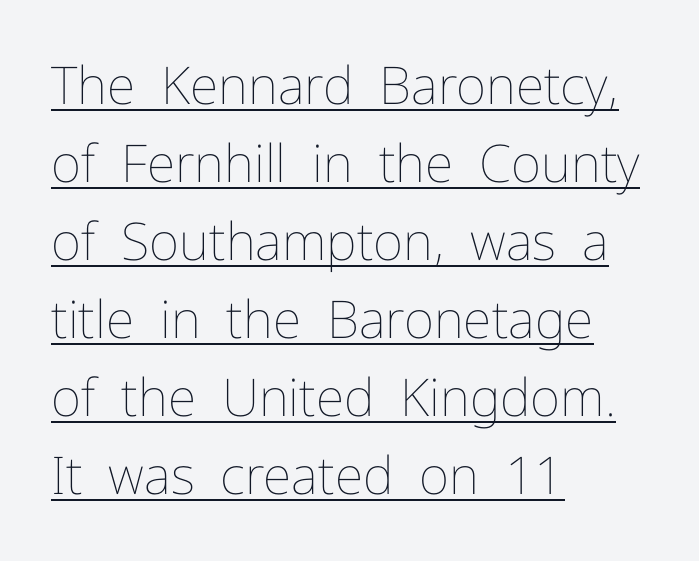
{"italic": "no", "bold": "no", "weight": "thin", "width": "normal", "stroke_contrast": "low", "x_height": "medium", "monospaced": "no", "underline": "yes", "align": "left", "line_spacing": "normal", "line_spacing_ratio": 1.5, "letter_spacing": "normal", "letter_spacing_em": 0.0, "glyph_px": 52}
